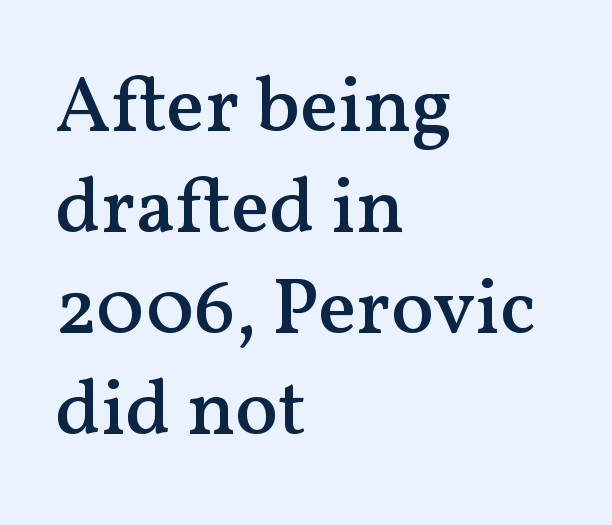
Note the varied advance widths — an 'i' is clearly narrower than an 'm'. The face used here is seriffed, in the tradition of book romans. A fair bit of extra ink — the face is semibold, not bold. Does the leading feel generous? No, just average.
